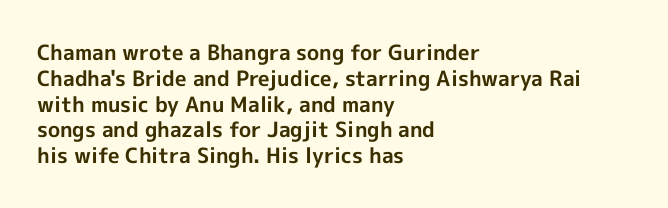
The image shows 21 px bold type, upright; set left-aligned, line spacing 1.23x, normal letter spacing, not underlined.
